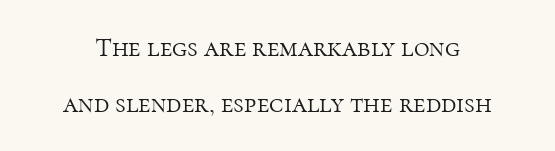
Q: Is the text bold? A: No.
Q: Is the text italic (slanted)? A: No, it is upright.
Q: Is the text underlined? A: No.
Q: Is the spacing between letters normal or unusually wide? A: Normal.
Q: Is the spacing between lines tight, normal or loose? A: Loose.
